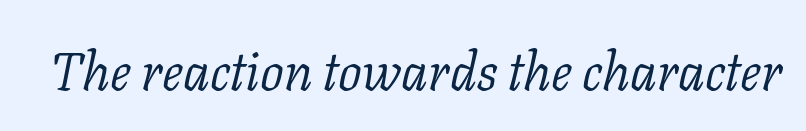
{"serif": "yes", "italic": "yes", "lean": "right", "slant_degrees": 11, "bold": "no", "weight": "light", "width": "normal", "stroke_contrast": "low", "x_height": "medium", "monospaced": "no", "underline": "no", "letter_spacing": "normal", "letter_spacing_em": 0.0, "glyph_px": 53}
